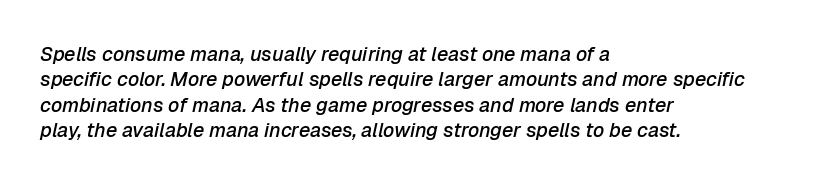
The image shows 20 px text type, italic (leaning right); set left-aligned, normal line spacing (1.27x), normal letter spacing, not underlined.
